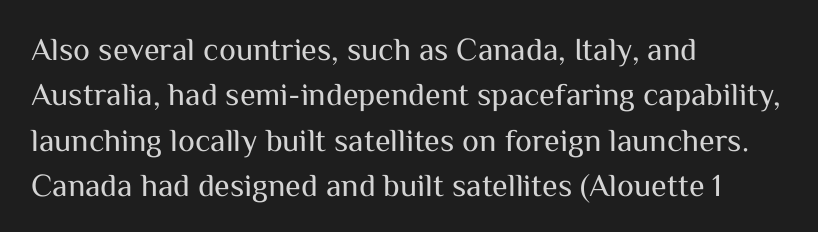
Q: Is the text bold? A: No.
Q: Is the text italic (slanted)? A: No, it is upright.
Q: Is the typeface a serif or a sans-serif typeface? A: Sans-serif.
Q: Is the text underlined? A: No.
Q: How is the paragraph aligned? A: Left-aligned.
Q: Is the spacing between letters normal or unusually wide? A: Normal.
Q: Is the spacing between lines tight, normal or loose? A: Normal.
Q: Width (condensed, normal, or wide)? A: Normal.
Q: Stroke contrast? A: Medium.
Q: x-height? A: Medium.
Q: Monospaced? A: No.
